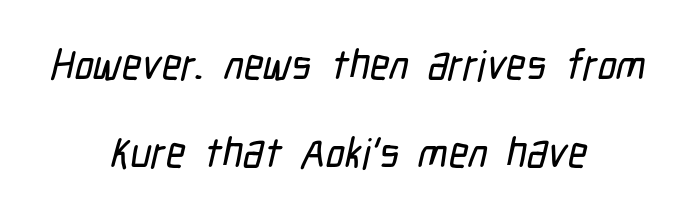
The image shows 42 px condensed sans-serif type; set centered, loose line spacing (2.09x), normal letter spacing, not underlined; low stroke contrast and a medium x-height.
